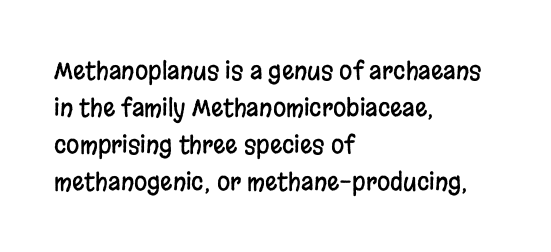
The image shows 24 px text type, upright; set left-aligned, normal line spacing (1.54x), normal letter spacing, not underlined.
